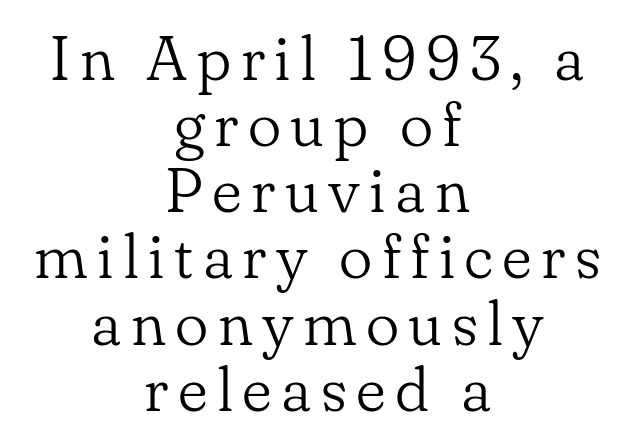
The image shows 63 px light serif type, upright; set centered, tight line spacing (1.05x), not underlined; low stroke contrast and a small x-height.
